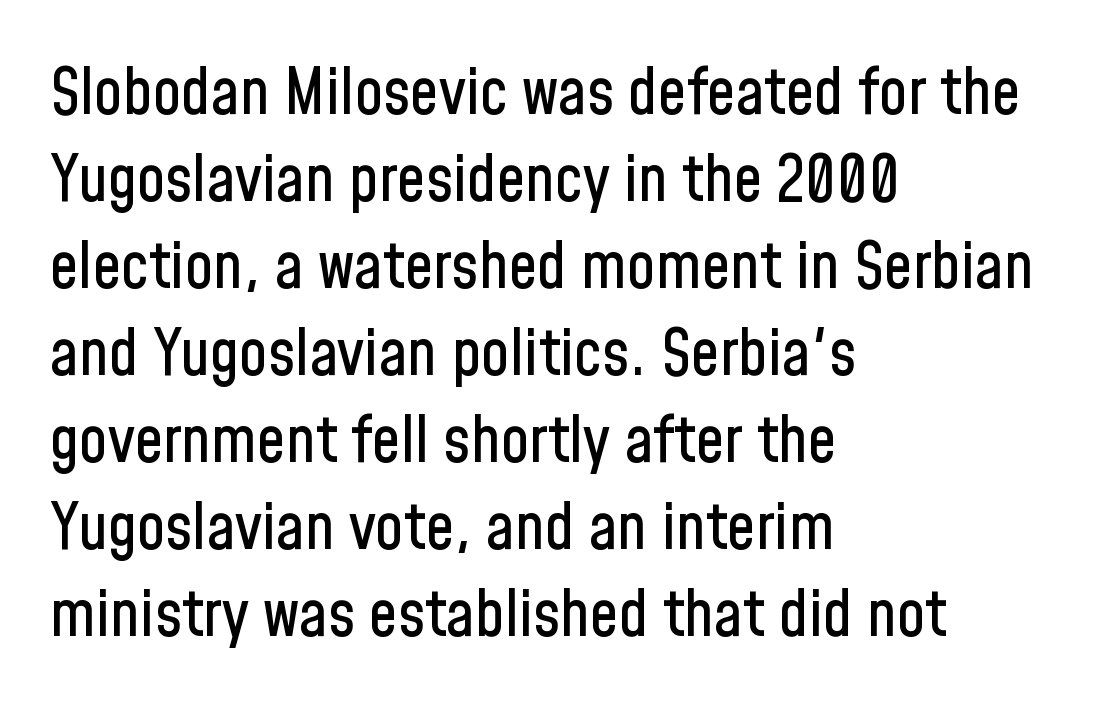
{"serif": "no", "italic": "no", "width": "condensed", "stroke_contrast": "low", "x_height": "medium", "monospaced": "no", "underline": "no", "align": "left", "line_spacing": "normal", "line_spacing_ratio": 1.36, "letter_spacing": "normal", "letter_spacing_em": 0.0, "glyph_px": 64}
